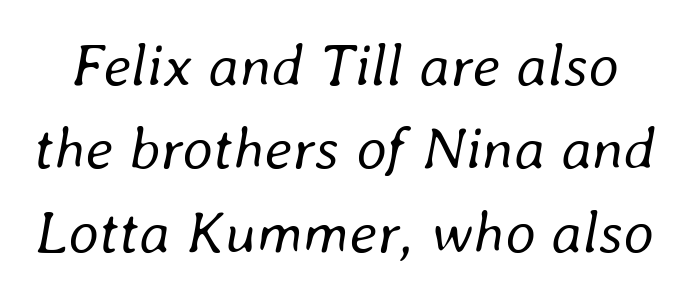
Q: Is the text bold? A: No.
Q: Is the text italic (slanted)? A: Yes, it leans right by about 8 degrees.
Q: Is the text underlined? A: No.
Q: Is the spacing between letters normal or unusually wide? A: Normal.
Q: Is the spacing between lines tight, normal or loose? A: Normal.
Q: Width (condensed, normal, or wide)? A: Normal.
Q: Stroke contrast? A: Low.
Q: x-height? A: Medium.
Q: Monospaced? A: No.
